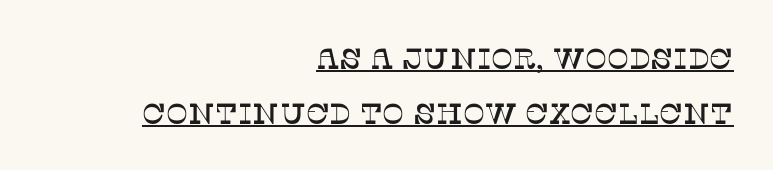
The rendered words wear a rule along their underside. Italic: no, the glyphs are upright roman. These lines stack with their right ends in a neat column. The passage shown is typeset with a serif family. Students, note that the glyphs here touch the page at normal intervals.
